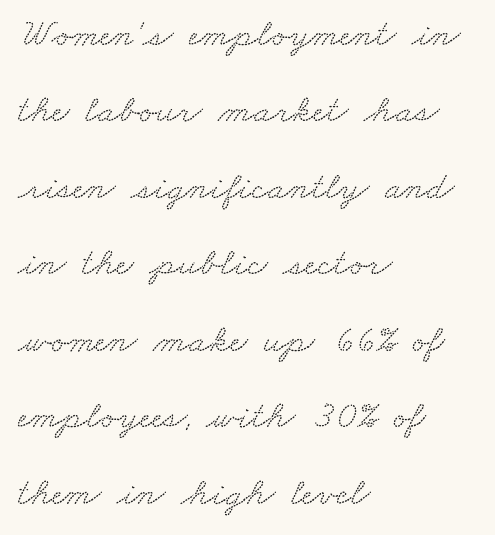
The image shows 39 px wide serif type; set left-aligned, loose line spacing (1.96x), normal letter spacing, not underlined; low stroke contrast and a small x-height.
